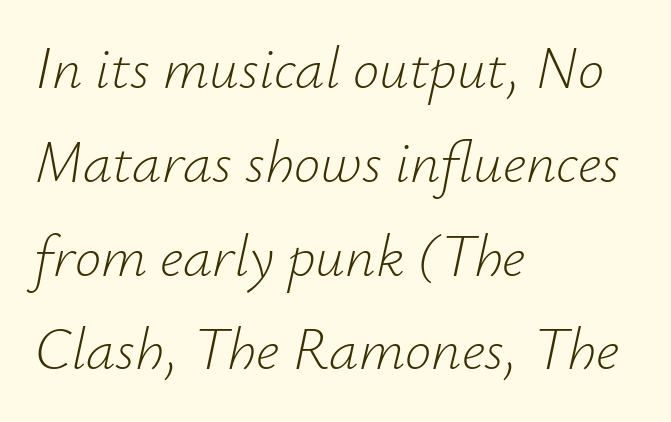
Proportional: the letters do not fall into vertical columns. Descender tails drop into unmarked territory. Caption: standard tracking, unaltered. No letter is thick-stroked: the sample isn't bold. Notice how the stems are inclined rather than vertical — that's the hallmark of italics.
